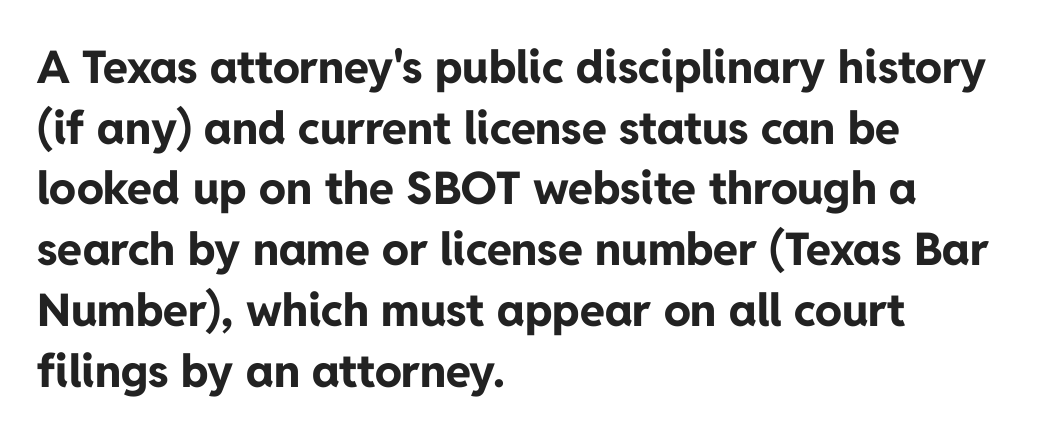
The image shows 45 px bold sans-serif type, upright; set left-aligned, normal line spacing (1.35x), normal letter spacing, not underlined; low stroke contrast and a medium x-height.
